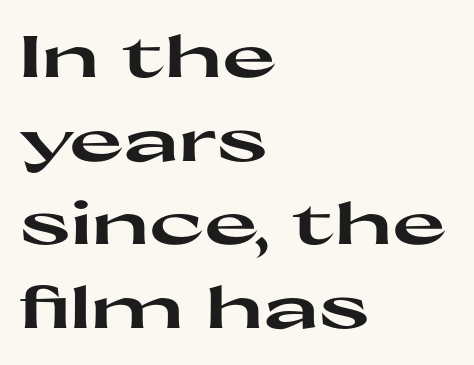
The image shows 58 px heavy, wide sans-serif type, upright; set left-aligned, normal line spacing (1.44x), normal letter spacing, not underlined; high stroke contrast and a medium x-height.
